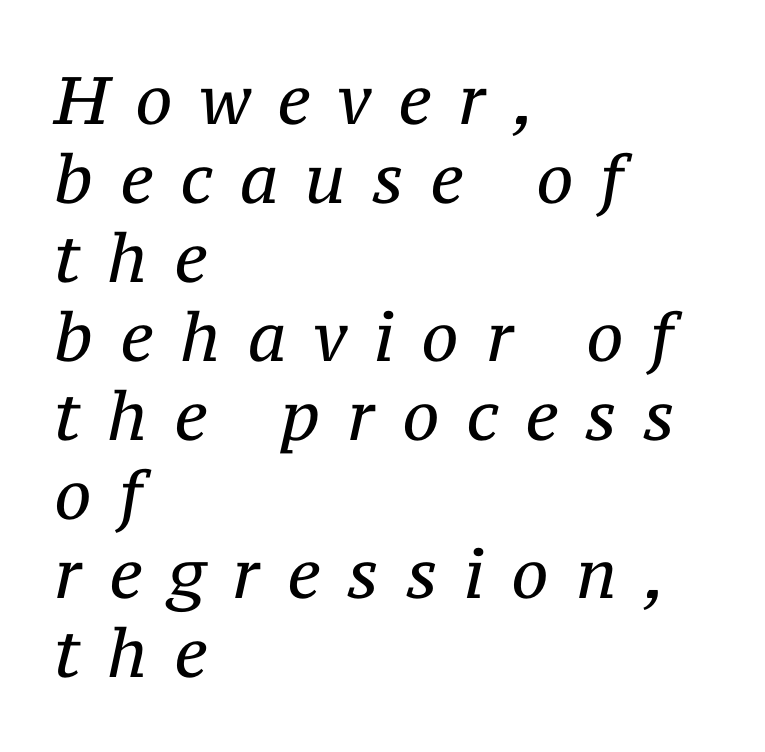
Looks like regular typesetting: each glyph gets only the width it needs. These lines are composed in type with serifs. The weight would be labelled regular, book, light, or lighter still. The area under the type is left untouched.
